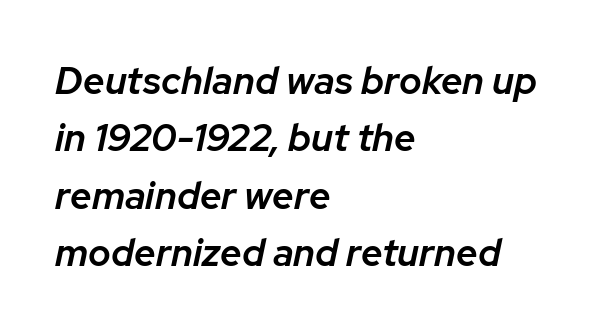
The image shows 38 px semibold type, italic (leaning right); set left-aligned, normal line spacing (1.51x), normal letter spacing, not underlined; low stroke contrast and a medium x-height.
